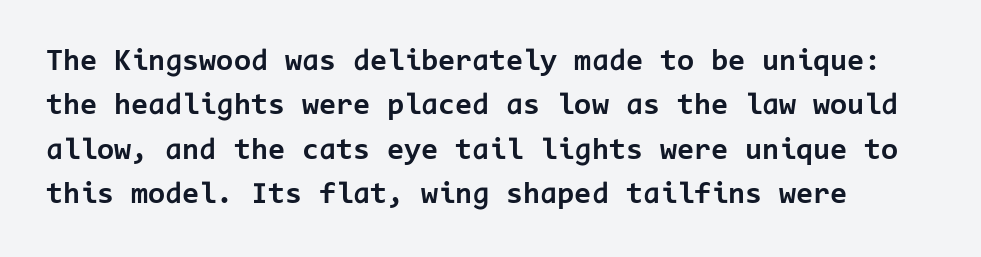
{"serif": "no", "italic": "no", "bold": "yes", "weight": "bold", "width": "normal", "stroke_contrast": "low", "x_height": "medium", "monospaced": "yes", "underline": "no", "line_spacing": "normal", "line_spacing_ratio": 1.43, "letter_spacing": "normal", "letter_spacing_em": 0.0, "glyph_px": 31}
